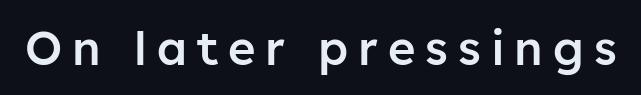
Q: Is the text bold? A: Semi-bold.
Q: Is the text italic (slanted)? A: No, it is upright.
Q: Is the typeface a serif or a sans-serif typeface? A: Sans-serif.
Q: Is the text underlined? A: No.
Q: Is the spacing between letters normal or unusually wide? A: Unusually wide.
Q: Width (condensed, normal, or wide)? A: Normal.
Q: Stroke contrast? A: Low.
Q: x-height? A: Medium.
Q: Monospaced? A: No.
